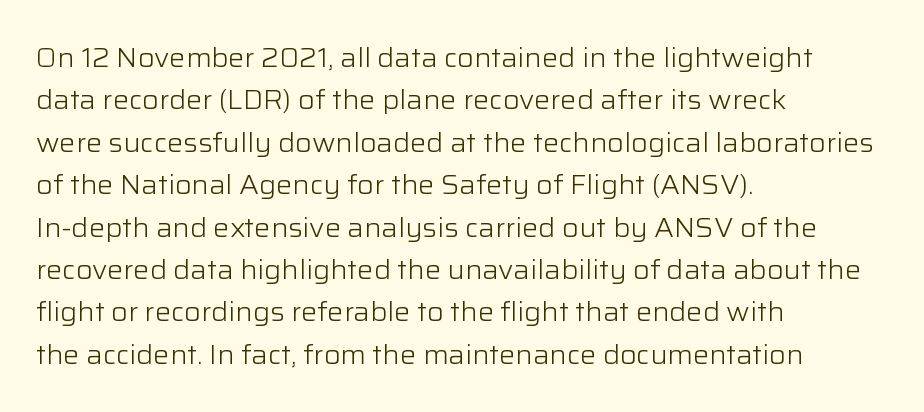
Q: Is the text bold? A: No.
Q: Is the text italic (slanted)? A: No, it is upright.
Q: Is the text underlined? A: No.
Q: How is the paragraph aligned? A: Left-aligned.
Q: Is the spacing between letters normal or unusually wide? A: Normal.
Q: Is the spacing between lines tight, normal or loose? A: Normal.
